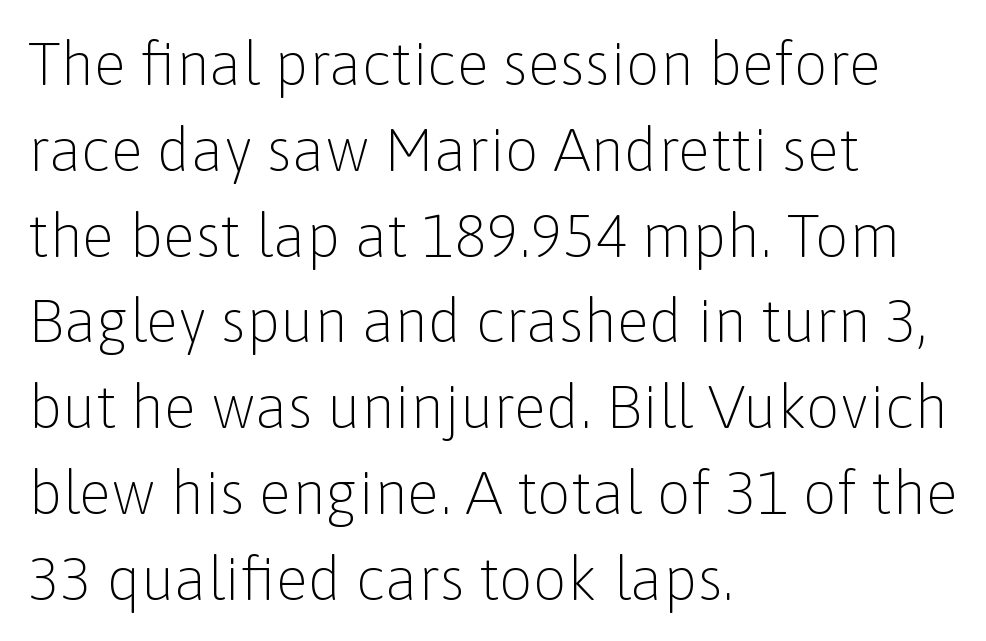
The strokes are not fattened; the text isn't bold. Proportional: the letters do not fall into vertical columns. Words float on clear page, feet unadorned. If you measured baseline to baseline, you'd find a middling distance. Short note: letters normally spaced. Ordinary non-slanted type is in use.
